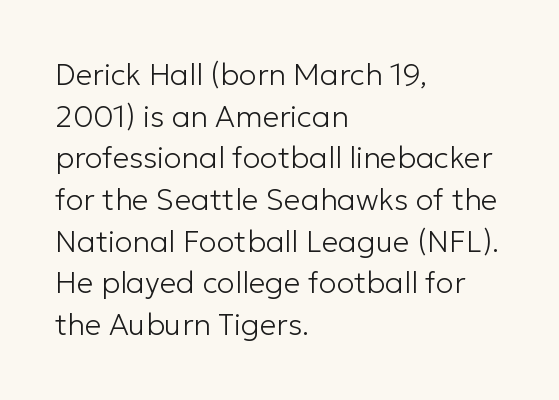
Any mark beneath the type? The region is blank. Characters remain perfectly vertical along every line. These lines are set flush left with a ragged right edge. Each letter keeps its own natural width here, so spacing adapts to shape. To sum up the face: it is a sans, with no serifs. A light-to-regular cut is what we see here.
